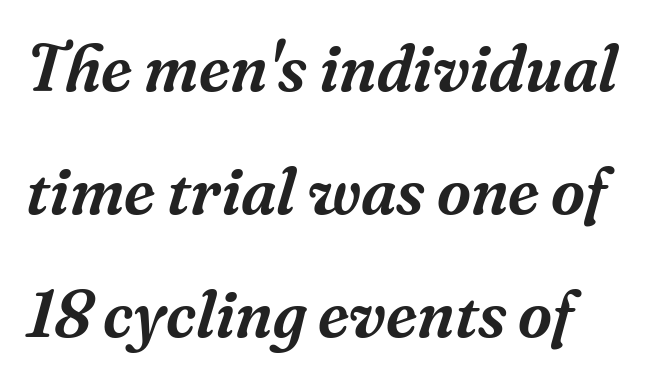
Q: Is the text italic (slanted)? A: Yes, it leans right by about 16 degrees.
Q: Is the typeface a serif or a sans-serif typeface? A: Serif.
Q: Is the text underlined? A: No.
Q: Is the spacing between letters normal or unusually wide? A: Normal.
Q: Width (condensed, normal, or wide)? A: Normal.
Q: Stroke contrast? A: Medium.
Q: x-height? A: Medium.
Q: Monospaced? A: No.
